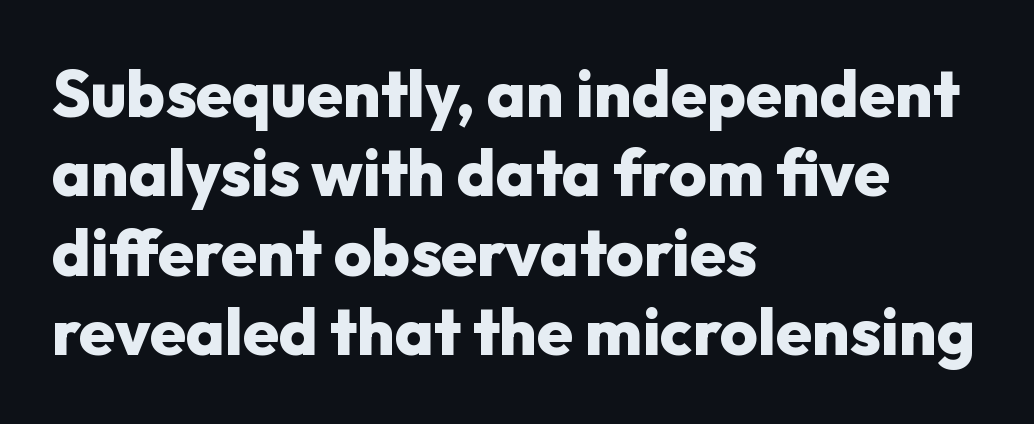
The gaps between neighbouring characters are ordinary and unremarkable. Note the varied advance widths — an 'i' is clearly narrower than an 'm'. I'd describe the lettering as bold — thick and assertive. A sans-serif font was chosen for this passage.
